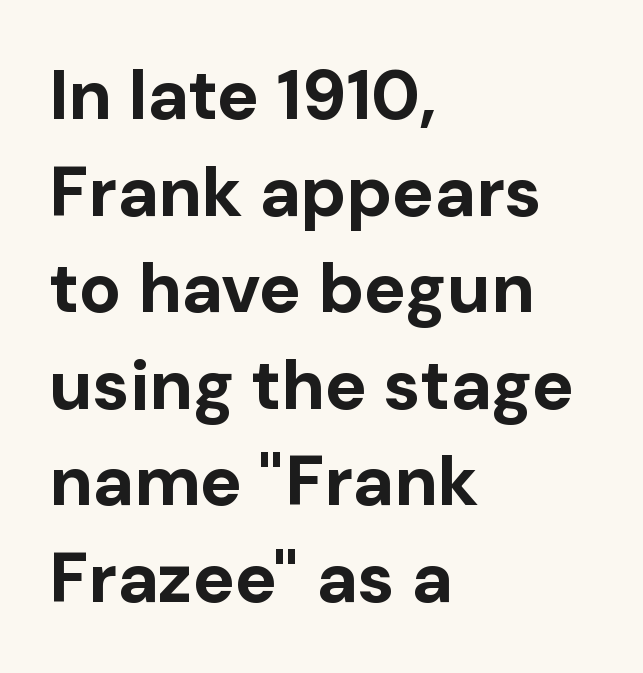
Q: Is the text bold? A: Yes.
Q: Is the text italic (slanted)? A: No, it is upright.
Q: Is the typeface a serif or a sans-serif typeface? A: Sans-serif.
Q: Is the text underlined? A: No.
Q: How is the paragraph aligned? A: Left-aligned.
Q: Is the spacing between letters normal or unusually wide? A: Normal.
Q: Is the spacing between lines tight, normal or loose? A: Normal.
Q: Width (condensed, normal, or wide)? A: Normal.
Q: Stroke contrast? A: Low.
Q: x-height? A: Medium.
Q: Monospaced? A: No.
